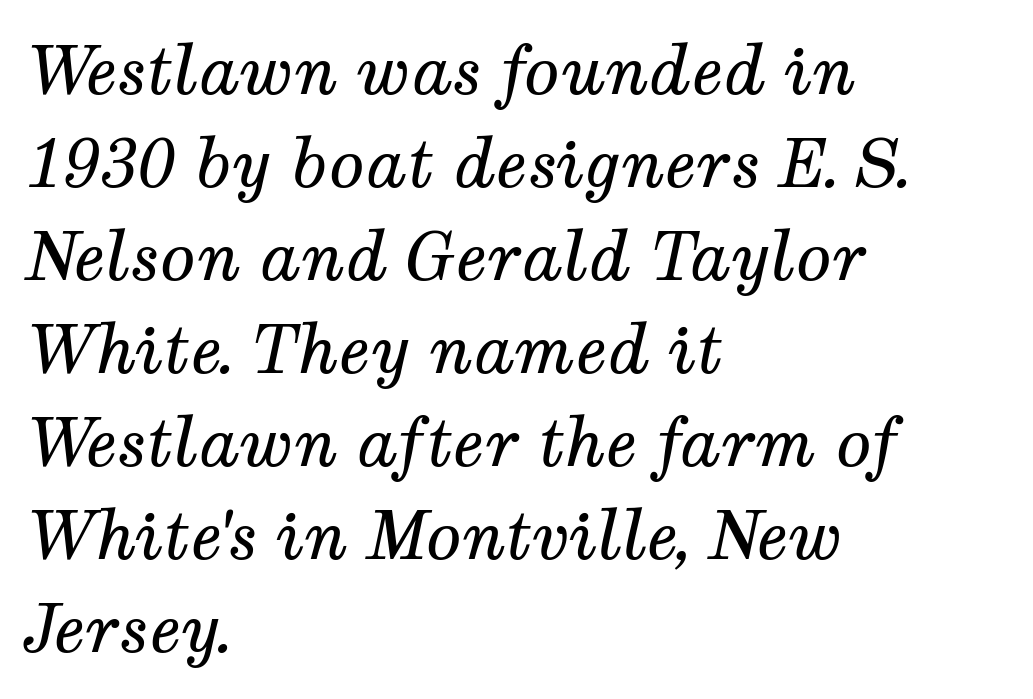
Q: Is the text bold? A: No.
Q: Is the text italic (slanted)? A: Yes, it leans right by about 12 degrees.
Q: Is the typeface a serif or a sans-serif typeface? A: Serif.
Q: Is the text underlined? A: No.
Q: How is the paragraph aligned? A: Left-aligned.
Q: Is the spacing between letters normal or unusually wide? A: Normal.
Q: Is the spacing between lines tight, normal or loose? A: Normal.
Q: Width (condensed, normal, or wide)? A: Normal.
Q: Stroke contrast? A: Medium.
Q: x-height? A: Medium.
Q: Monospaced? A: No.
